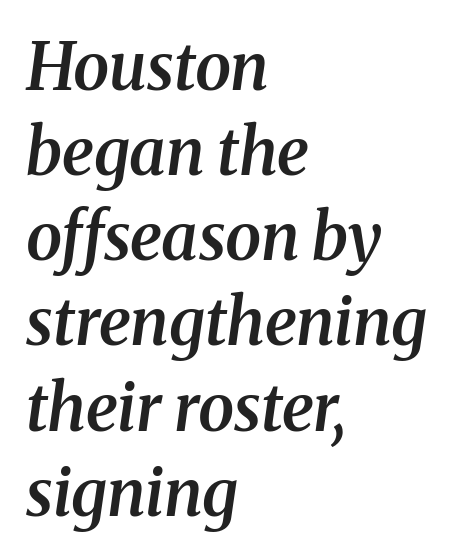
{"serif": "yes", "italic": "yes", "lean": "right", "slant_degrees": 8, "bold": "semi", "weight": "semibold", "width": "normal", "stroke_contrast": "medium", "x_height": "medium", "monospaced": "no", "underline": "no", "align": "left", "line_spacing": "normal", "line_spacing_ratio": 1.31, "letter_spacing": "normal", "letter_spacing_em": 0.0, "glyph_px": 65}
